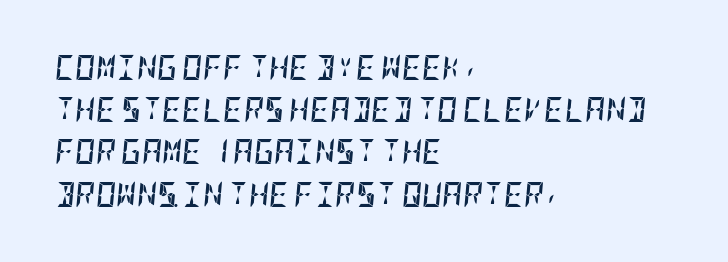
Q: Is the text bold? A: Yes.
Q: Is the text italic (slanted)? A: Yes, it leans right by about 5 degrees.
Q: Is the text underlined? A: No.
Q: How is the paragraph aligned? A: Left-aligned.
Q: Is the spacing between letters normal or unusually wide? A: Normal.
Q: Is the spacing between lines tight, normal or loose? A: Normal.
